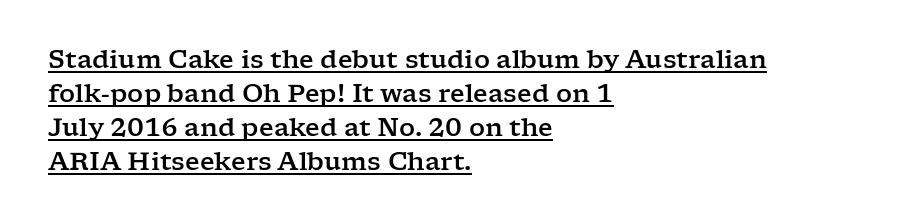
Q: Is the text italic (slanted)? A: No, it is upright.
Q: Is the text underlined? A: Yes.
Q: How is the paragraph aligned? A: Left-aligned.
Q: Is the spacing between letters normal or unusually wide? A: Normal.
Q: Is the spacing between lines tight, normal or loose? A: Normal.
